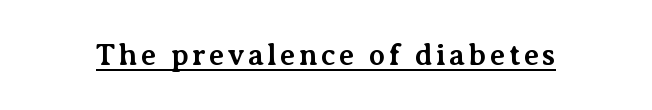
This sample uses a serif face. Is this a fixed-width face? No — the glyphs have proportional, varying widths. Is there any slant? The stems are plumb. Somebody hit Ctrl+U on this one — the words are underlined.
